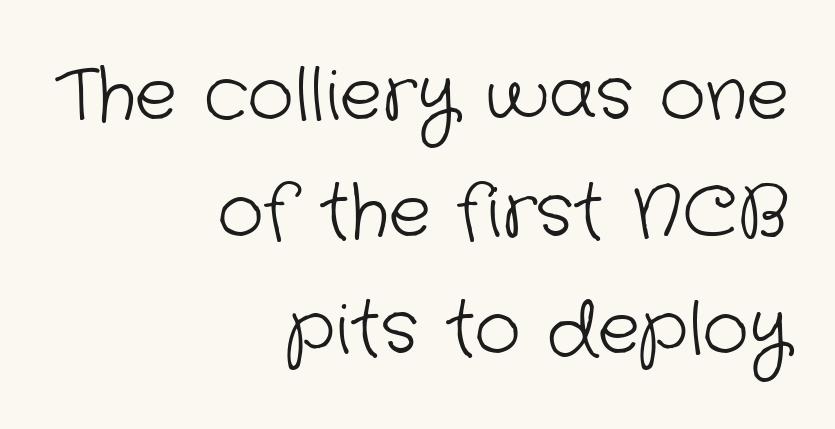
{"serif": "no", "bold": "no", "weight": "light", "width": "normal", "stroke_contrast": "low", "x_height": "medium", "monospaced": "no", "underline": "no", "align": "right", "line_spacing": "normal", "line_spacing_ratio": 1.65, "letter_spacing": "normal", "letter_spacing_em": 0.0, "glyph_px": 71}
